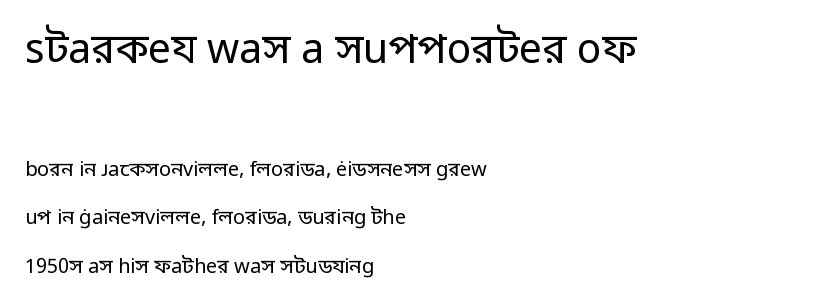
Q: Is the text bold? A: No.
Q: Is the text italic (slanted)? A: No, it is upright.
Q: Is the typeface a serif or a sans-serif typeface? A: Sans-serif.
Q: Is the text underlined? A: No.
Q: How is the paragraph aligned? A: Left-aligned.
Q: Is the spacing between letters normal or unusually wide? A: Normal.
Q: Is the spacing between lines tight, normal or loose? A: Loose.
Q: Which block of text is set in a larger size, the first (top) or the second (bottom)? A: The first (top) one.
Q: Width (condensed, normal, or wide)? A: Normal.
Q: Stroke contrast? A: Low.
Q: x-height? A: Medium.
Q: Monospaced? A: No.
